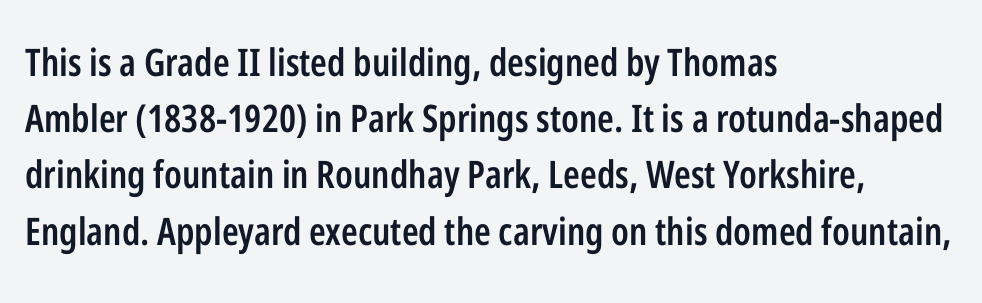
Q: Is the text bold? A: Semi-bold.
Q: Is the text italic (slanted)? A: No, it is upright.
Q: Is the typeface a serif or a sans-serif typeface? A: Sans-serif.
Q: Is the text underlined? A: No.
Q: How is the paragraph aligned? A: Left-aligned.
Q: Is the spacing between letters normal or unusually wide? A: Normal.
Q: Is the spacing between lines tight, normal or loose? A: Normal.
Q: Width (condensed, normal, or wide)? A: Condensed.
Q: Stroke contrast? A: Low.
Q: x-height? A: Medium.
Q: Monospaced? A: No.
